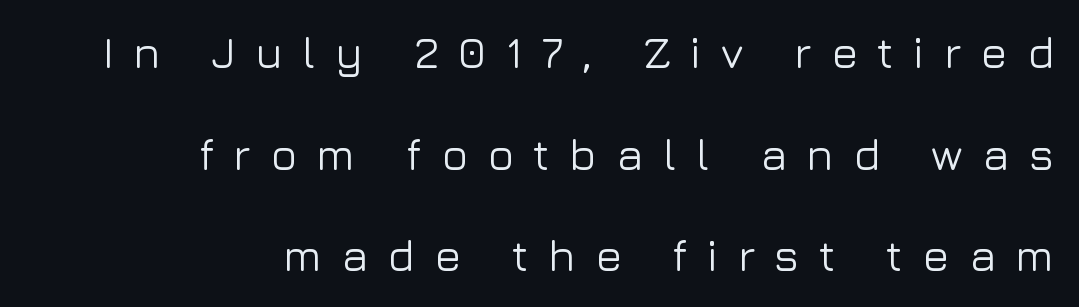
The image shows 44 px sans-serif type, upright; set right-aligned, loose line spacing (2.31x), unusually wide letter spacing (+0.44 em), not underlined; low stroke contrast and a medium x-height.
